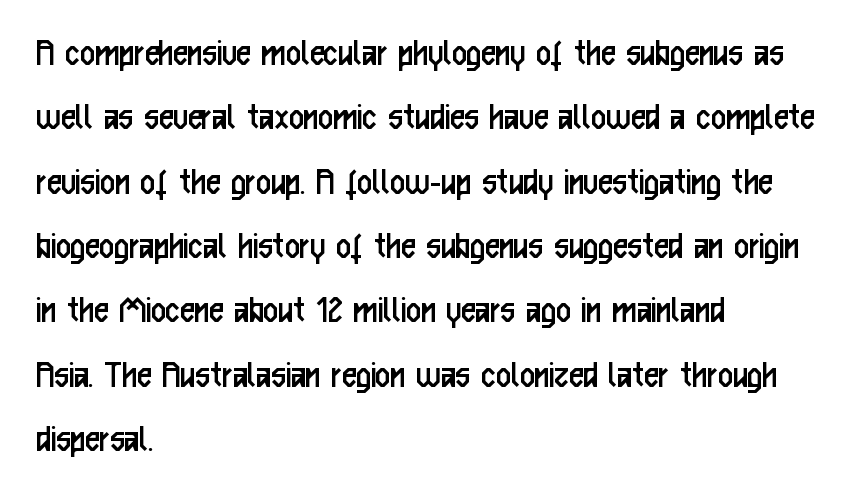
{"serif": "no", "italic": "no", "bold": "no", "weight": "regular", "width": "condensed", "stroke_contrast": "low", "x_height": "medium", "monospaced": "no", "underline": "no", "align": "left", "line_spacing": "normal", "line_spacing_ratio": 1.57, "letter_spacing": "normal", "letter_spacing_em": 0.0, "glyph_px": 41}
